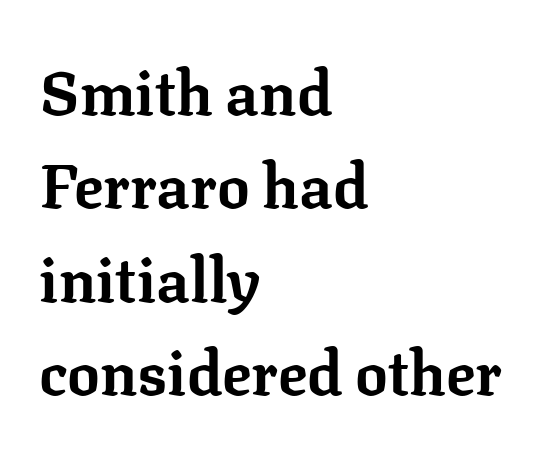
Q: Is the text bold? A: Yes.
Q: Is the text italic (slanted)? A: No, it is upright.
Q: Is the typeface a serif or a sans-serif typeface? A: Serif.
Q: Is the text underlined? A: No.
Q: How is the paragraph aligned? A: Left-aligned.
Q: Is the spacing between letters normal or unusually wide? A: Normal.
Q: Is the spacing between lines tight, normal or loose? A: Normal.
Q: Width (condensed, normal, or wide)? A: Normal.
Q: Stroke contrast? A: Low.
Q: x-height? A: Medium.
Q: Monospaced? A: No.
